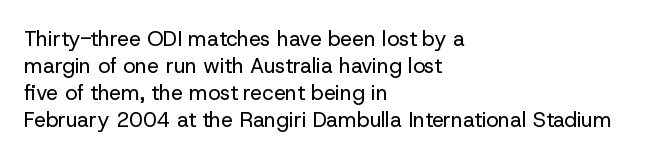
{"italic": "no", "bold": "no", "underline": "no", "align": "left", "line_spacing": "normal", "line_spacing_ratio": 1.28, "letter_spacing": "normal", "letter_spacing_em": 0.0, "glyph_px": 21}
